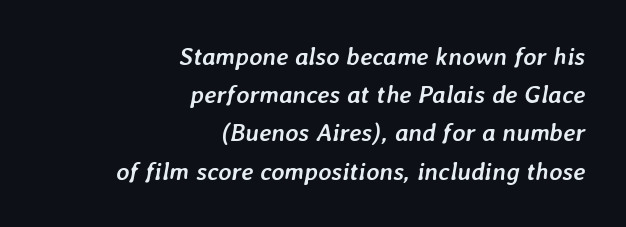
Students, this is bold: see how much ink each stroke carries. Which margin do the lines hug? The right one — the left edge is uneven. Nothing unusual about the tracking: characters are spaced as the font intends. The words here are not underlined. Vertical spacing — default. Tall strokes in this sample are angled rather than plumb.
